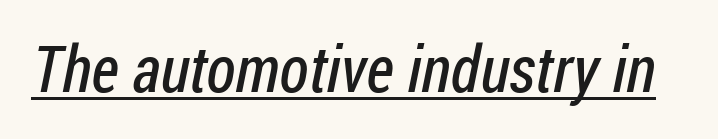
The image shows 65 px regular-weight, condensed sans-serif type; set normal letter spacing, underlined; low stroke contrast and a medium x-height.
